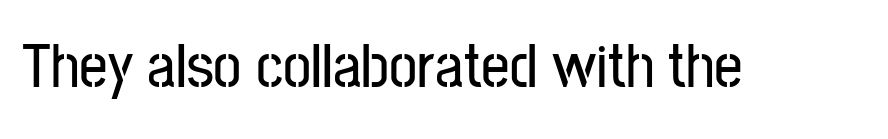
{"serif": "no", "italic": "no", "width": "condensed", "stroke_contrast": "low", "x_height": "medium", "monospaced": "no", "underline": "no", "letter_spacing": "normal", "letter_spacing_em": 0.0, "glyph_px": 63}
